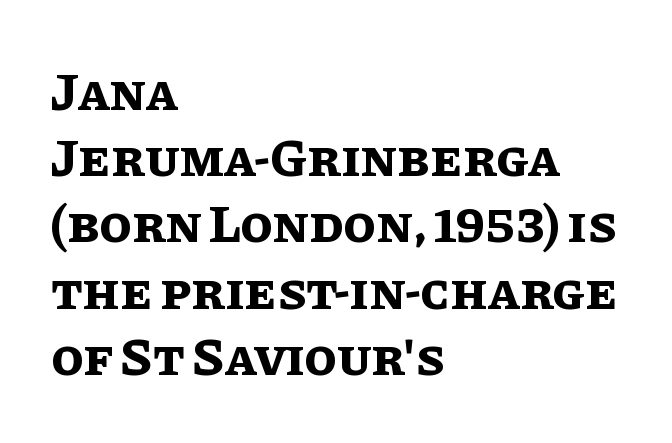
Q: Is the text bold? A: Yes.
Q: Is the text italic (slanted)? A: No, it is upright.
Q: Is the text underlined? A: No.
Q: How is the paragraph aligned? A: Left-aligned.
Q: Is the spacing between letters normal or unusually wide? A: Normal.
Q: Is the spacing between lines tight, normal or loose? A: Normal.
Q: Width (condensed, normal, or wide)? A: Normal.
Q: Stroke contrast? A: Low.
Q: x-height? A: Large.
Q: Monospaced? A: No.
